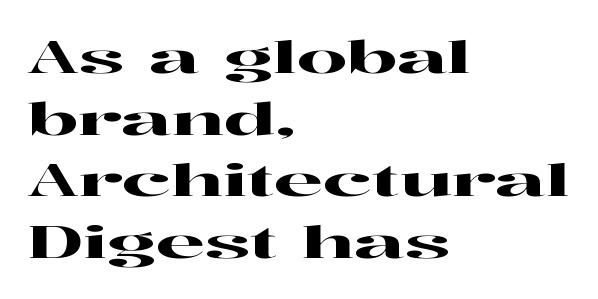
{"serif": "yes", "italic": "no", "width": "wide", "stroke_contrast": "high", "x_height": "medium", "monospaced": "no", "underline": "no", "align": "left", "line_spacing": "normal", "line_spacing_ratio": 1.4, "letter_spacing": "normal", "letter_spacing_em": 0.0, "glyph_px": 44}
